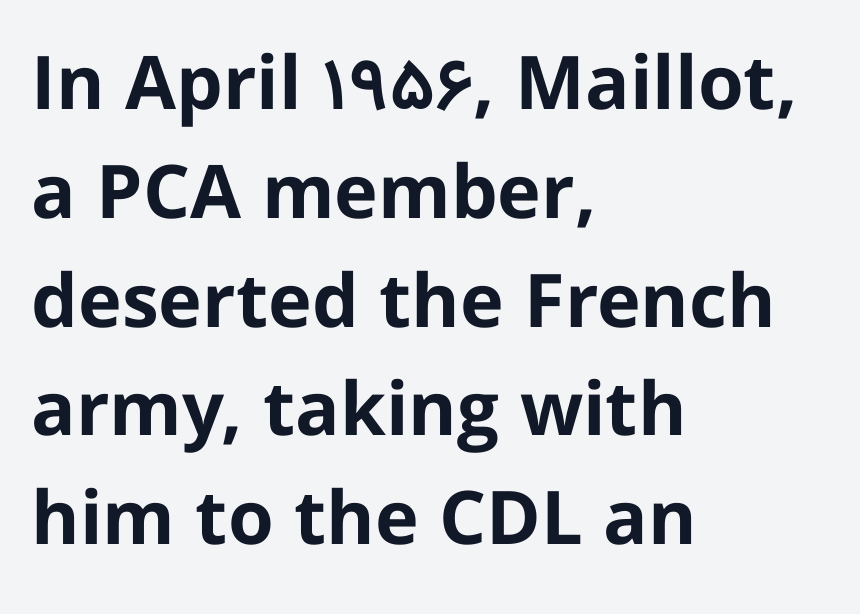
The image shows 74 px bold sans-serif type, upright; set left-aligned, normal line spacing (1.47x), normal letter spacing, not underlined; low stroke contrast and a medium x-height.
